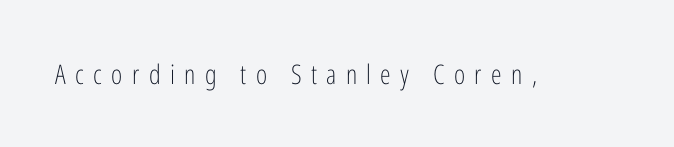
It's the straight-up-and-down kind of type. Glance below the letters and you will spot only blank space. The gaps between neighbouring characters are conspicuously large. The cut favours lightness, reaching ordinary text weight at its darkest.
